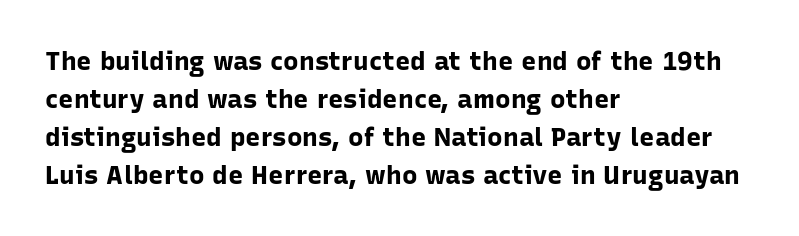
The image shows 26 px bold type, upright; set left-aligned, normal line spacing (1.46x), normal letter spacing, not underlined.
